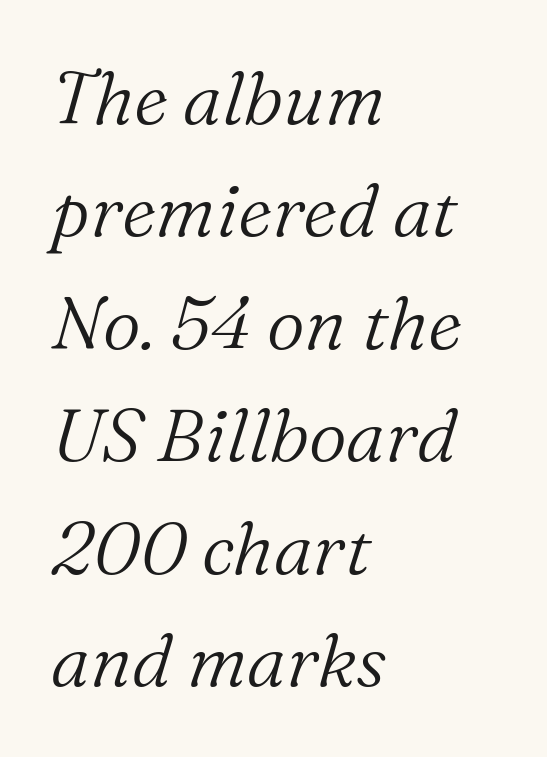
The glyphs in this specimen are seriffed. These lines keep a tight, regular rhythm from letter to letter. The rendering applies a slant to the glyphs. Descenders are the only things crossing below the line. This sample has the flowing, uneven cadence of proportional lettering.
